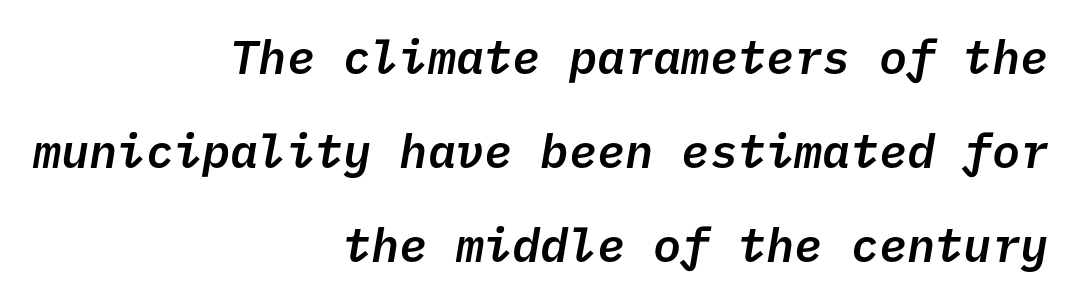
What's the leading like? Stretched, with rows far apart. Leftover space on each line is placed entirely before the opening word. The foot of each line stays bare and open. Here the glyphs are tracked normally, forming tight word shapes. Typographically, this falls in the sans-serif category.
